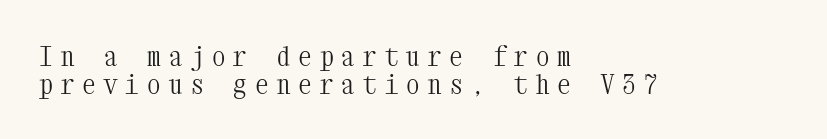
Q: Is the text bold? A: No.
Q: Is the text italic (slanted)? A: No, it is upright.
Q: Is the text underlined? A: No.
Q: How is the paragraph aligned? A: Left-aligned.
Q: Is the spacing between letters normal or unusually wide? A: Unusually wide.
Q: Is the spacing between lines tight, normal or loose? A: Tight.
